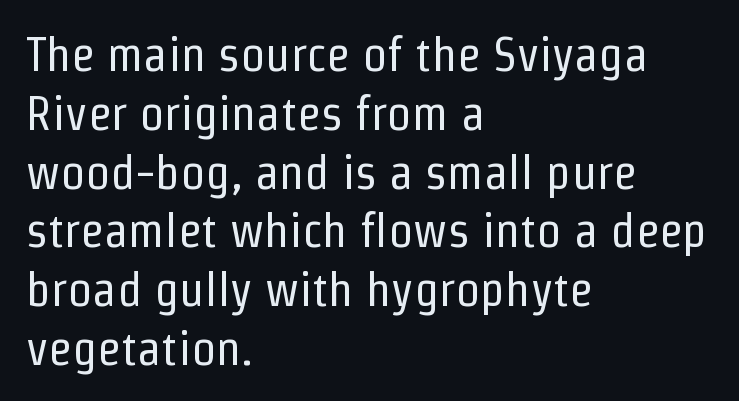
The image shows 49 px regular-weight, condensed sans-serif type, upright; set left-aligned, line spacing 1.2x, normal letter spacing, not underlined; low stroke contrast and a medium x-height.
